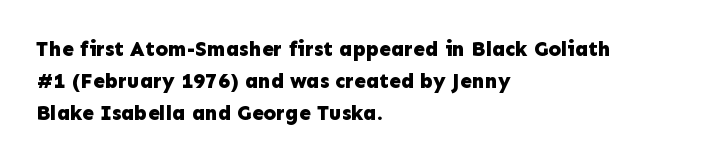
Q: Is the text bold? A: Yes.
Q: Is the text italic (slanted)? A: No, it is upright.
Q: Is the text underlined? A: No.
Q: How is the paragraph aligned? A: Left-aligned.
Q: Is the spacing between letters normal or unusually wide? A: Normal.
Q: Is the spacing between lines tight, normal or loose? A: Normal.
